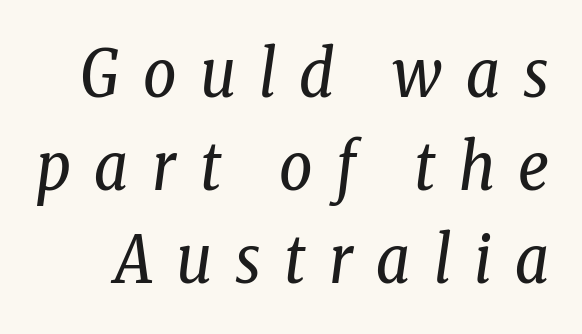
{"serif": "yes", "italic": "yes", "lean": "right", "slant_degrees": 8, "bold": "no", "weight": "regular", "width": "condensed", "stroke_contrast": "low", "x_height": "medium", "monospaced": "no", "underline": "no", "line_spacing": "normal", "line_spacing_ratio": 1.43, "letter_spacing": "wide", "letter_spacing_em": 0.36, "glyph_px": 65}
